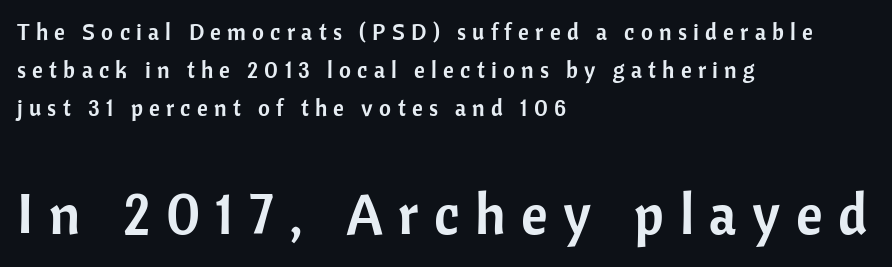
Q: Is the text italic (slanted)? A: No, it is upright.
Q: Is the typeface a serif or a sans-serif typeface? A: Sans-serif.
Q: Is the text underlined? A: No.
Q: How is the paragraph aligned? A: Left-aligned.
Q: Is the spacing between letters normal or unusually wide? A: Unusually wide.
Q: Is the spacing between lines tight, normal or loose? A: Normal.
Q: Which block of text is set in a larger size, the first (top) or the second (bottom)? A: The second (bottom) one.
Q: Width (condensed, normal, or wide)? A: Normal.
Q: Stroke contrast? A: Low.
Q: x-height? A: Medium.
Q: Monospaced? A: No.
